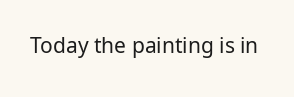
The image shows 21 px text type, upright; set normal letter spacing, not underlined.
